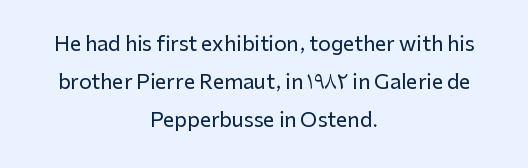
The image shows 20 px text type, upright; set centered, loose line spacing (1.91x), normal letter spacing, not underlined.
